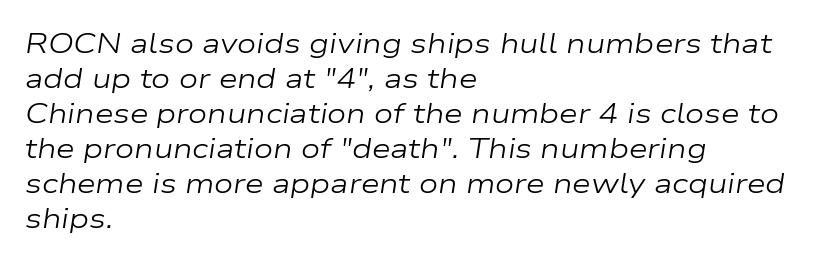
Q: Is the text bold? A: No.
Q: Is the text italic (slanted)? A: Yes, it leans right by about 9 degrees.
Q: Is the text underlined? A: No.
Q: How is the paragraph aligned? A: Left-aligned.
Q: Is the spacing between letters normal or unusually wide? A: Normal.
Q: Is the spacing between lines tight, normal or loose? A: Normal.
